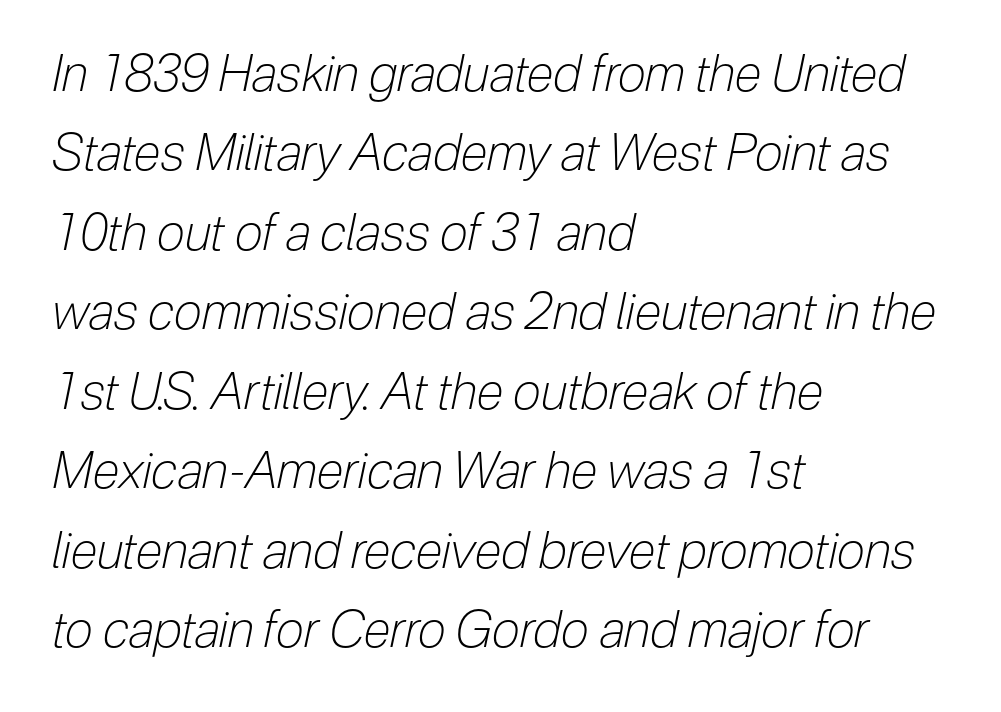
The image shows 50 px light, condensed type, italic (leaning right); set left-aligned, normal line spacing (1.59x), normal letter spacing, not underlined; low stroke contrast and a medium x-height.
